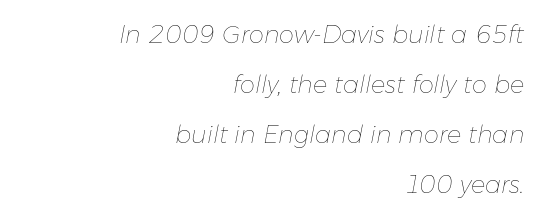
The image shows 24 px text type, italic (leaning right); set right-aligned, loose line spacing (2.08x), normal letter spacing, not underlined.
